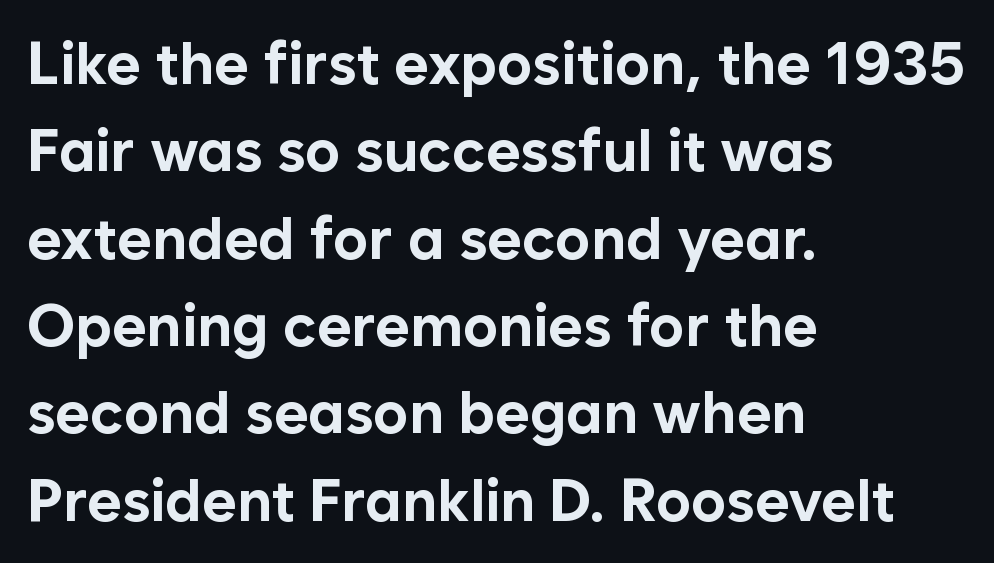
The image shows 59 px bold sans-serif type, upright; set left-aligned, normal line spacing (1.48x), normal letter spacing, not underlined; low stroke contrast and a medium x-height.
